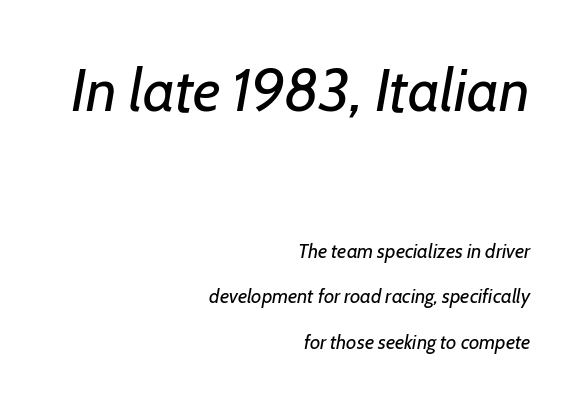
The image shows 60 px regular-weight type, italic (leaning right); set right-aligned, loose line spacing (2.28x), normal letter spacing, not underlined; the first (top) block is 3.0x larger; low stroke contrast and a medium x-height.
